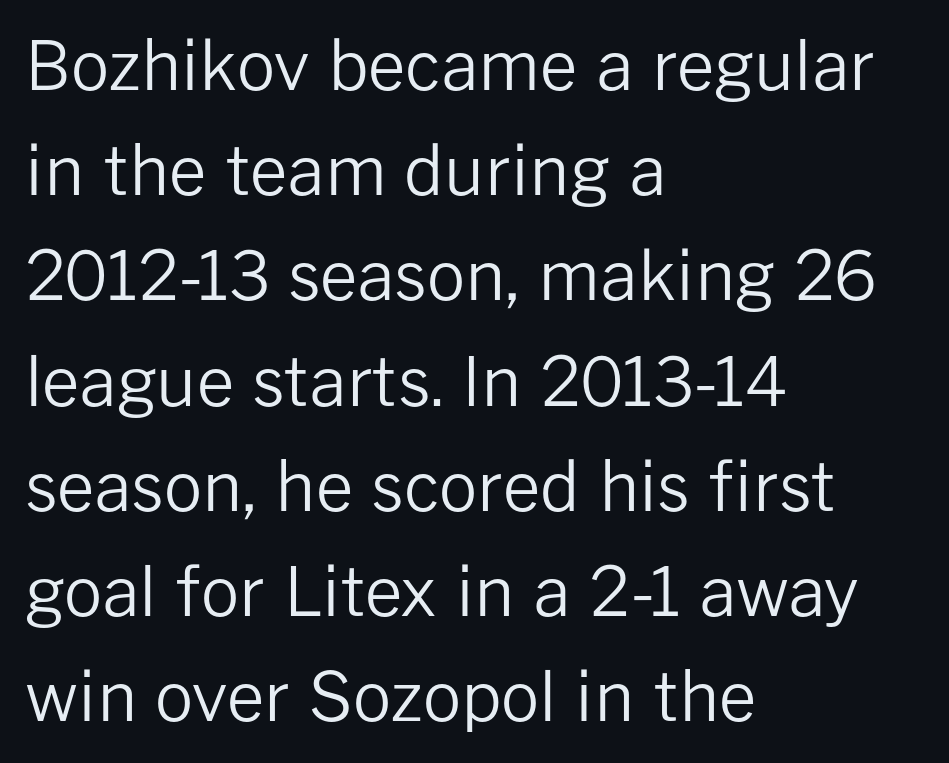
{"serif": "no", "italic": "no", "bold": "no", "weight": "regular", "width": "normal", "stroke_contrast": "low", "x_height": "medium", "monospaced": "no", "underline": "no", "align": "left", "line_spacing": "normal", "line_spacing_ratio": 1.57, "letter_spacing": "normal", "letter_spacing_em": 0.0, "glyph_px": 67}
